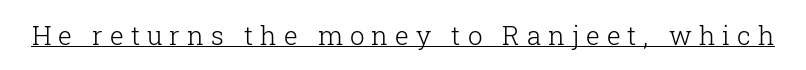
You can see a thin bar hugging the bottom of the glyphs. How are the letters spaced? Widely, with obvious added tracking. Tall strokes in this sample are plumb rather than angled. No extra ink here — the face is not bold.
